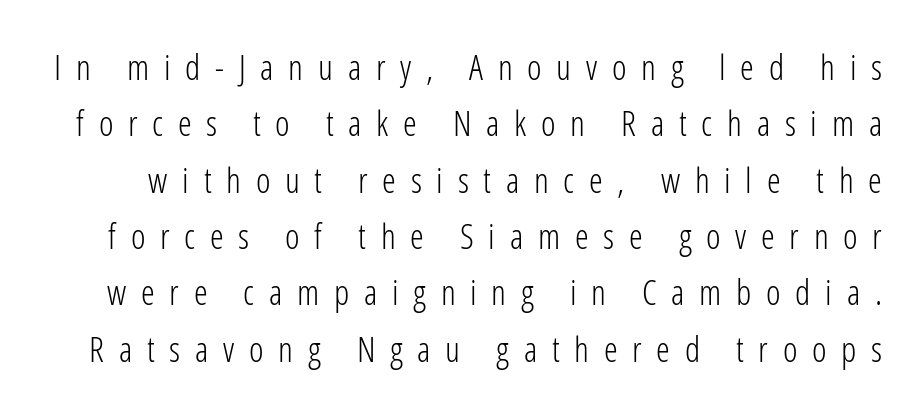
The image shows 35 px light, condensed sans-serif type, upright; set normal line spacing (1.61x), unusually wide letter spacing (+0.42 em), not underlined; low stroke contrast and a medium x-height.
